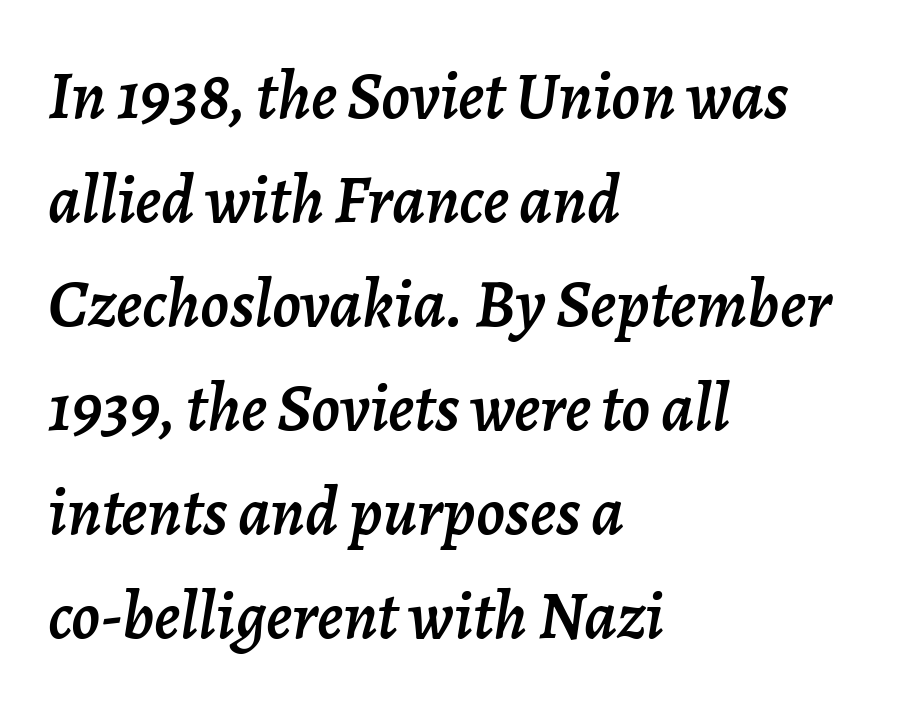
Q: Is the text italic (slanted)? A: Yes, it leans right by about 7 degrees.
Q: Is the text underlined? A: No.
Q: How is the paragraph aligned? A: Left-aligned.
Q: Is the spacing between letters normal or unusually wide? A: Normal.
Q: Is the spacing between lines tight, normal or loose? A: Normal.
Q: Width (condensed, normal, or wide)? A: Normal.
Q: Stroke contrast? A: Low.
Q: x-height? A: Medium.
Q: Monospaced? A: No.
